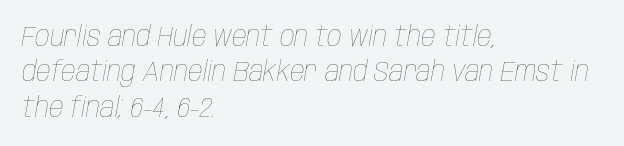
The image shows 29 px thin, condensed type, italic (leaning right); set left-aligned, line spacing 1.22x, normal letter spacing, not underlined; low stroke contrast and a large x-height.
